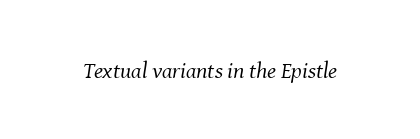
Q: Is the text bold? A: No.
Q: Is the text italic (slanted)? A: Yes, it leans right by about 8 degrees.
Q: Is the text underlined? A: No.
Q: Is the spacing between letters normal or unusually wide? A: Normal.
